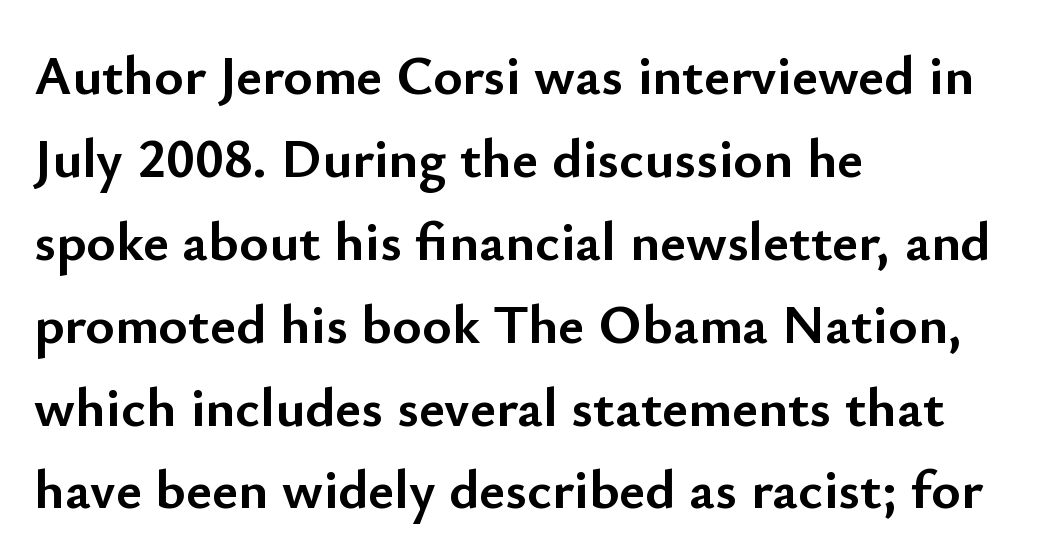
Q: Is the text bold? A: Yes.
Q: Is the text italic (slanted)? A: No, it is upright.
Q: Is the typeface a serif or a sans-serif typeface? A: Sans-serif.
Q: Is the text underlined? A: No.
Q: How is the paragraph aligned? A: Left-aligned.
Q: Is the spacing between letters normal or unusually wide? A: Normal.
Q: Is the spacing between lines tight, normal or loose? A: Normal.
Q: Width (condensed, normal, or wide)? A: Normal.
Q: Stroke contrast? A: Low.
Q: x-height? A: Small.
Q: Monospaced? A: No.
